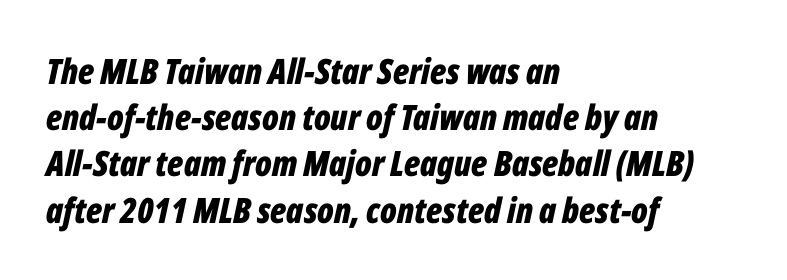
The image shows 35 px bold, condensed type, italic (leaning right); set left-aligned, normal line spacing (1.32x), normal letter spacing, not underlined; low stroke contrast and a medium x-height.
